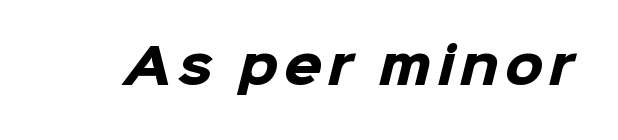
{"serif": "no", "bold": "yes", "weight": "heavy", "width": "normal", "stroke_contrast": "low", "x_height": "medium", "monospaced": "no", "underline": "no", "glyph_px": 49}
